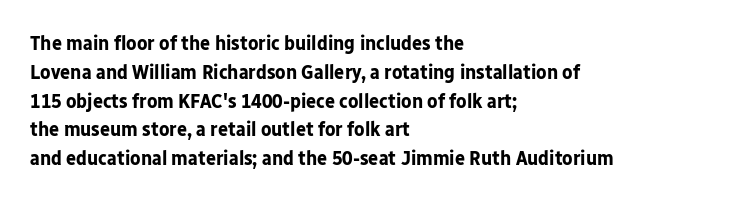
{"italic": "no", "bold": "yes", "underline": "no", "align": "left", "line_spacing": "normal", "line_spacing_ratio": 1.37, "letter_spacing": "normal", "letter_spacing_em": 0.0, "glyph_px": 21}
